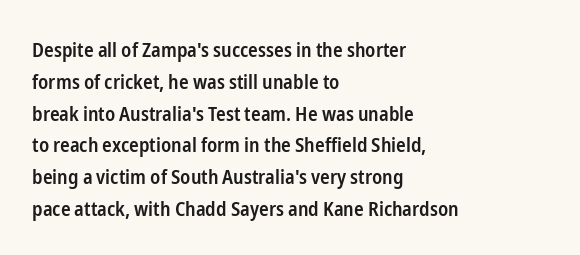
In terms of letterspacing, this is plain default setting. Words float on clear page, feet unadorned. A fair bit of extra ink — the face is semibold, not bold. One-word summary of the alignment: left. A typesetter would call this leading conventional body-copy spacing.
